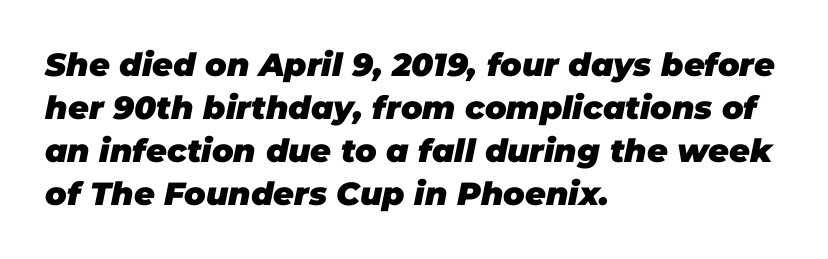
Q: Is the text bold? A: Yes.
Q: Is the text italic (slanted)? A: Yes, it leans right by about 11 degrees.
Q: Is the text underlined? A: No.
Q: How is the paragraph aligned? A: Left-aligned.
Q: Is the spacing between letters normal or unusually wide? A: Normal.
Q: Is the spacing between lines tight, normal or loose? A: Normal.
Q: Width (condensed, normal, or wide)? A: Normal.
Q: Stroke contrast? A: Low.
Q: x-height? A: Large.
Q: Monospaced? A: No.
